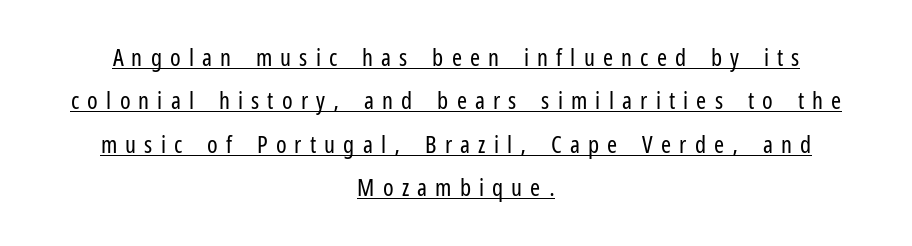
{"italic": "no", "bold": "no", "underline": "yes", "align": "center", "line_spacing_ratio": 1.81, "letter_spacing": "wide", "letter_spacing_em": 0.34, "glyph_px": 24}
